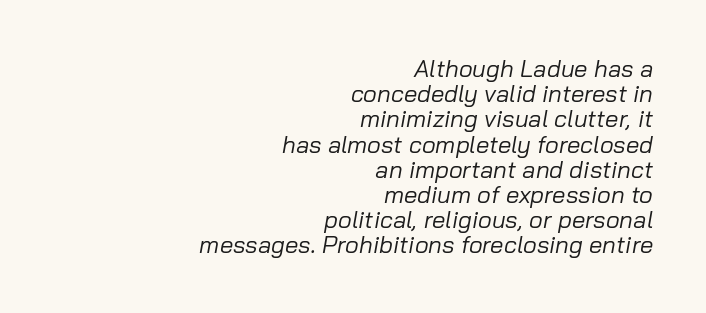
The image shows 24 px text type, italic (leaning right); set right-aligned, tight line spacing (1.05x), normal letter spacing, not underlined.
